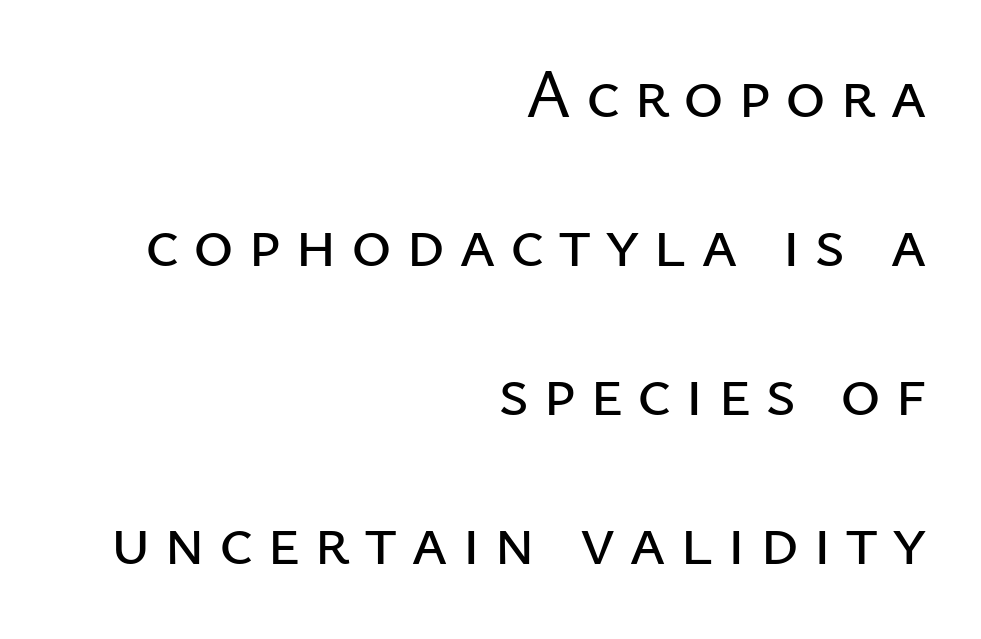
If you drew a line through each stem, it would be perfectly vertical. Teacher's note: observe the even right margin — that is flush-right alignment. The passage shown is typed in a proportional face where columns would drift. The space directly below the letters is spotless. The horizontal fit of the characters is loose and conspicuously gappy. Serifs: no, the terminals of the letterforms are clean.
